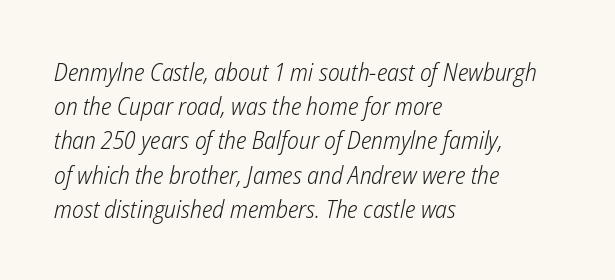
Q: Is the text bold? A: No.
Q: Is the text italic (slanted)? A: Yes, it leans right by about 12 degrees.
Q: Is the text underlined? A: No.
Q: How is the paragraph aligned? A: Left-aligned.
Q: Is the spacing between letters normal or unusually wide? A: Normal.
Q: Is the spacing between lines tight, normal or loose? A: Normal.
